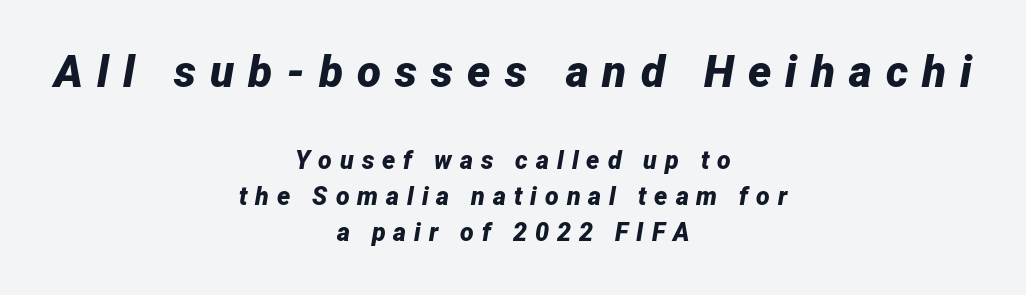
Top chunk: large. Bottom chunk: small. How would I describe the line gaps? Plain and ordinary. Teacher's note: observe the equal gaps on both sides — that is centered alignment. Someone cranked the tracking dial way up on this one. Plain, unruled lines of type. Slant detected: the letters are inclined.
